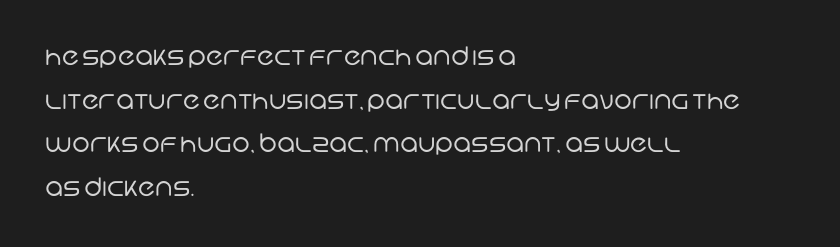
The image shows 25 px text type; set left-aligned, line spacing 1.75x, normal letter spacing, not underlined.
